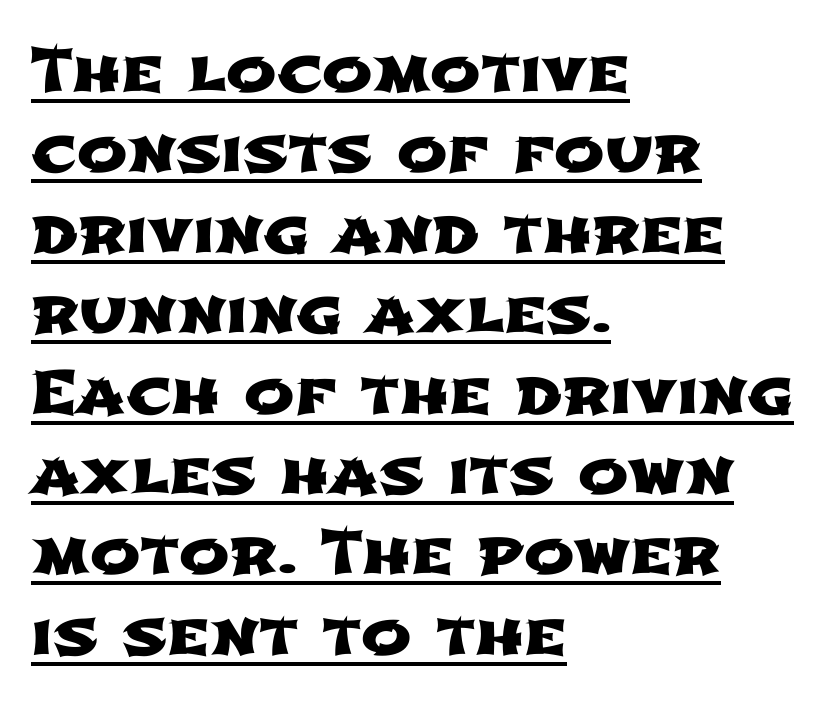
{"serif": "no", "width": "wide", "stroke_contrast": "low", "x_height": "medium", "monospaced": "no", "underline": "yes", "align": "left", "line_spacing": "normal", "line_spacing_ratio": 1.34, "letter_spacing": "normal", "letter_spacing_em": 0.0, "glyph_px": 60}
